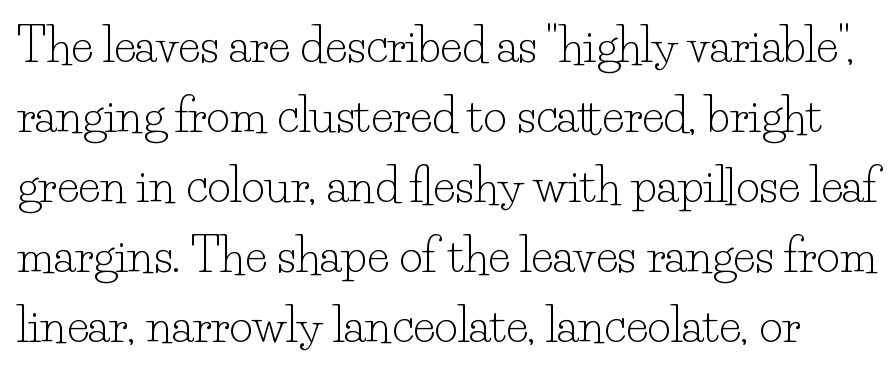
{"serif": "yes", "italic": "no", "bold": "no", "weight": "light", "width": "normal", "stroke_contrast": "low", "x_height": "small", "monospaced": "no", "underline": "no", "line_spacing": "normal", "line_spacing_ratio": 1.52, "letter_spacing": "normal", "letter_spacing_em": 0.0, "glyph_px": 46}
